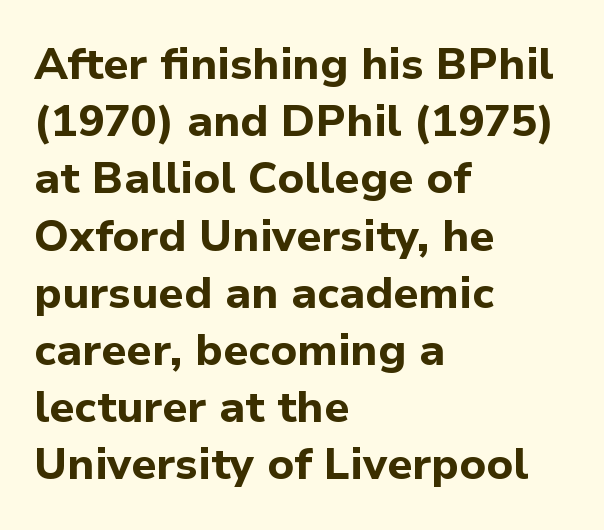
The image shows 44 px bold sans-serif type, upright; set left-aligned, normal line spacing (1.3x), normal letter spacing, not underlined; low stroke contrast and a medium x-height.
